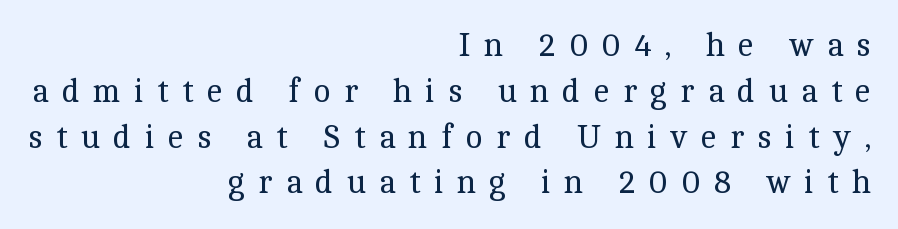
The image shows 32 px regular-weight serif type, upright; set right-aligned, normal line spacing (1.43x), unusually wide letter spacing (+0.42 em), not underlined; a medium x-height.
